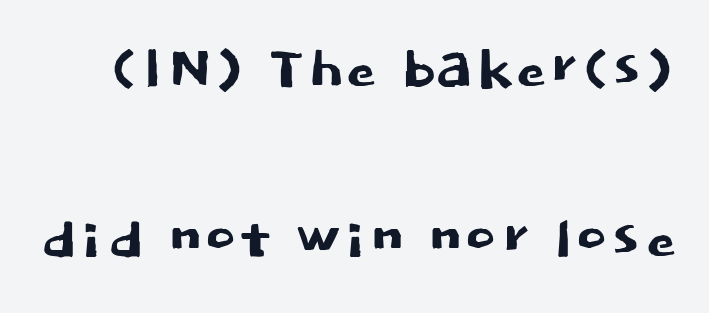
Q: Is the text italic (slanted)? A: No, it is upright.
Q: Is the typeface a serif or a sans-serif typeface? A: Sans-serif.
Q: Is the text underlined? A: No.
Q: Is the spacing between letters normal or unusually wide? A: Normal.
Q: Is the spacing between lines tight, normal or loose? A: Loose.
Q: Width (condensed, normal, or wide)? A: Normal.
Q: Stroke contrast? A: Low.
Q: x-height? A: Large.
Q: Monospaced? A: No.
